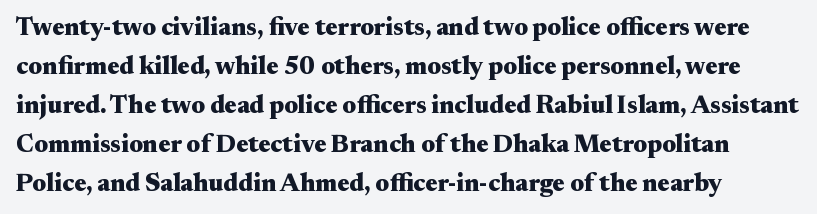
Vertical strokes here are truly vertical. In terms of letterspacing, this is plain default setting. This block has exactly the height ordinary leading produces. Pretty heavy lettering here — definitely bold.
